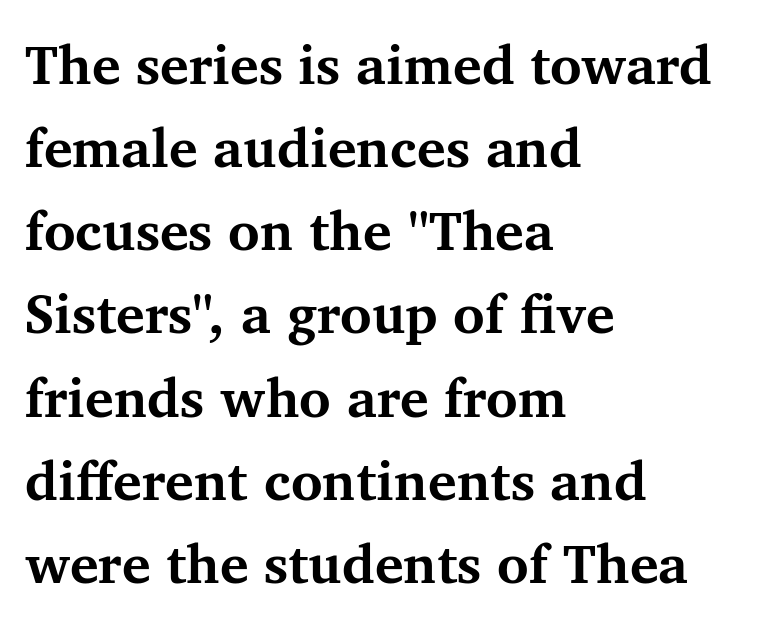
The image shows 54 px bold serif type, upright; set left-aligned, normal line spacing (1.54x), normal letter spacing, not underlined; medium stroke contrast and a medium x-height.
